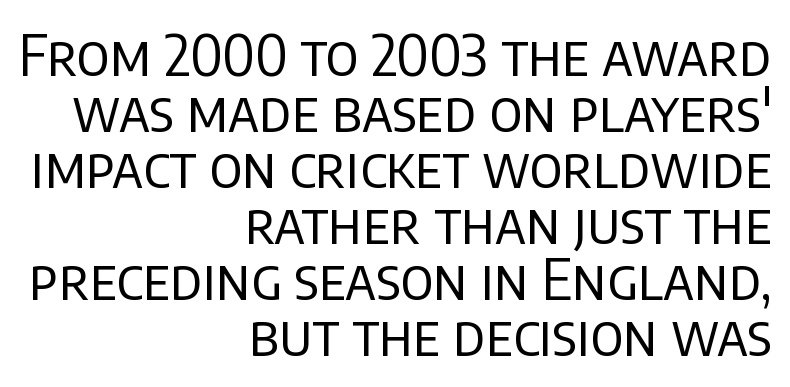
Font category for this specimen: sans-serif. This sample is right-justified, so line beginnings fall wherever the words allow. Each stroke keeps to a modest, everyday thickness or less. Proportional: the letters do not fall into vertical columns.
